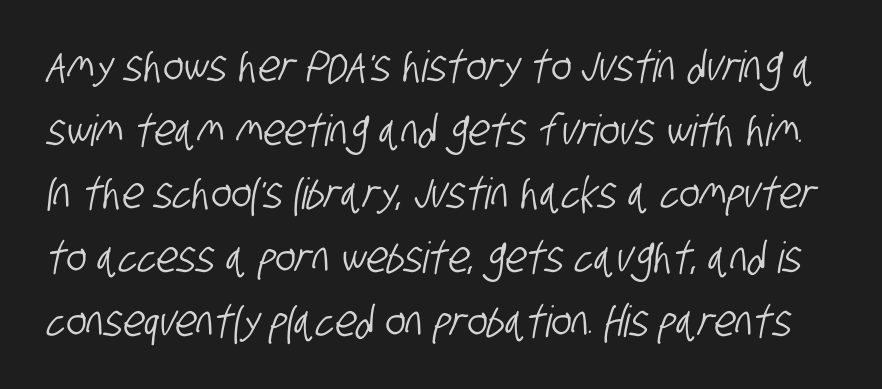
Q: Is the typeface a serif or a sans-serif typeface? A: Sans-serif.
Q: Is the text underlined? A: No.
Q: Is the spacing between letters normal or unusually wide? A: Normal.
Q: Is the spacing between lines tight, normal or loose? A: Normal.
Q: Width (condensed, normal, or wide)? A: Condensed.
Q: Stroke contrast? A: Low.
Q: x-height? A: Large.
Q: Monospaced? A: No.
